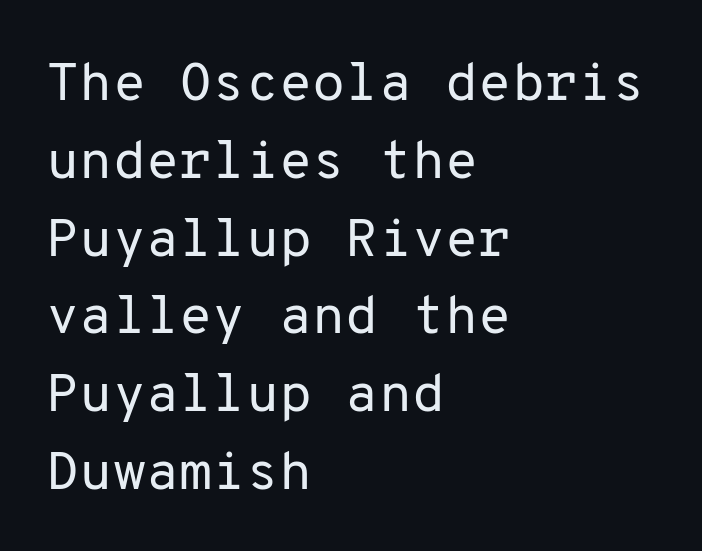
{"serif": "no", "italic": "no", "bold": "no", "weight": "regular", "width": "normal", "stroke_contrast": "low", "x_height": "medium", "monospaced": "yes", "underline": "no", "align": "left", "line_spacing": "normal", "line_spacing_ratio": 1.44, "letter_spacing": "normal", "letter_spacing_em": 0.0, "glyph_px": 54}
